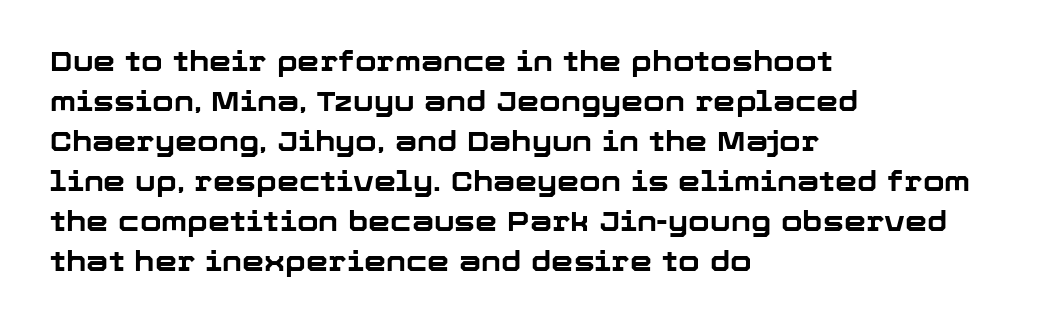
The space beneath each line is pristine and unruled. Layout note: lines flush left. How would I describe the line gaps? Plain and ordinary. The letters advance in unequal steps, a hallmark of proportional type. Is the type bold? Yes — the strokes are clearly thick and heavy.
